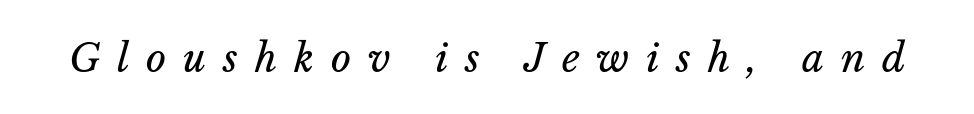
The image shows 39 px regular-weight type, italic (leaning right); set unusually wide letter spacing (+0.43 em), not underlined; low stroke contrast and a medium x-height.
